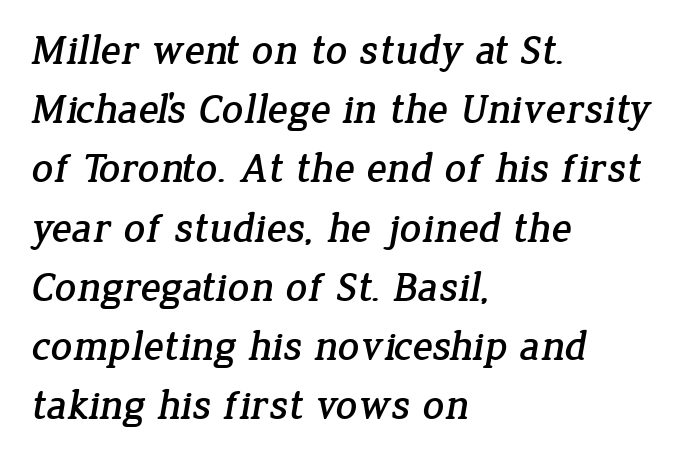
{"serif": "yes", "width": "normal", "stroke_contrast": "low", "x_height": "medium", "monospaced": "no", "underline": "no", "align": "left", "line_spacing": "normal", "line_spacing_ratio": 1.41, "letter_spacing": "normal", "letter_spacing_em": 0.0, "glyph_px": 42}
